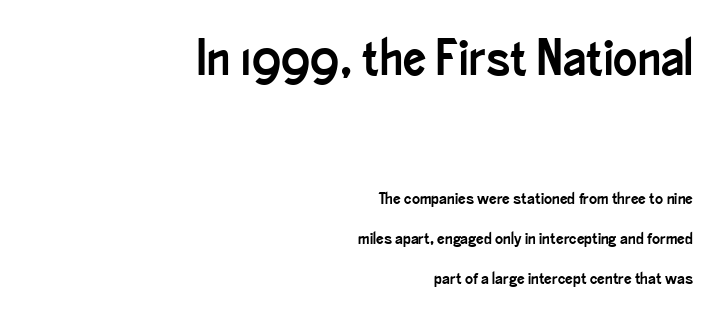
Q: Is the text italic (slanted)? A: No, it is upright.
Q: Is the typeface a serif or a sans-serif typeface? A: Sans-serif.
Q: Is the text underlined? A: No.
Q: How is the paragraph aligned? A: Right-aligned.
Q: Is the spacing between letters normal or unusually wide? A: Normal.
Q: Is the spacing between lines tight, normal or loose? A: Loose.
Q: Which block of text is set in a larger size, the first (top) or the second (bottom)? A: The first (top) one.
Q: Width (condensed, normal, or wide)? A: Condensed.
Q: Stroke contrast? A: Low.
Q: x-height? A: Small.
Q: Monospaced? A: No.
